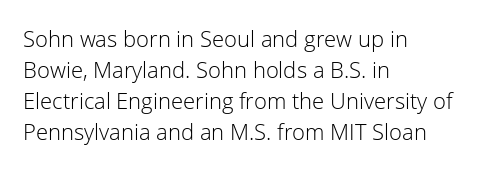
Q: Is the text bold? A: No.
Q: Is the text italic (slanted)? A: No, it is upright.
Q: Is the text underlined? A: No.
Q: How is the paragraph aligned? A: Left-aligned.
Q: Is the spacing between letters normal or unusually wide? A: Normal.
Q: Is the spacing between lines tight, normal or loose? A: Normal.
